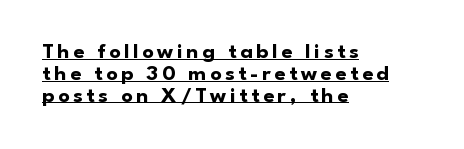
The image shows 22 px bold type, upright; set left-aligned, tight line spacing (0.99x), underlined.
